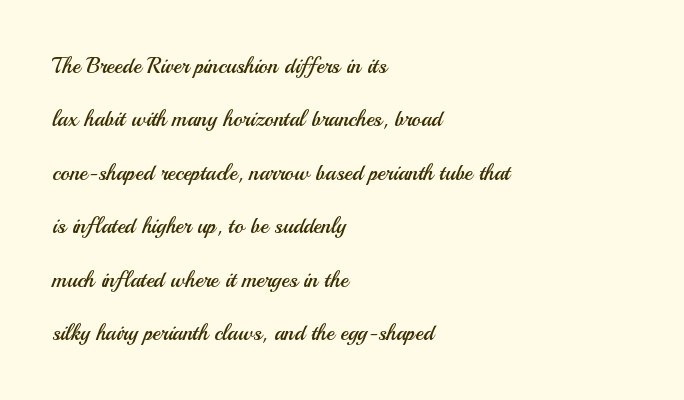
The image shows 22 px text type; set left-aligned, loose line spacing (2.43x), normal letter spacing, not underlined.
